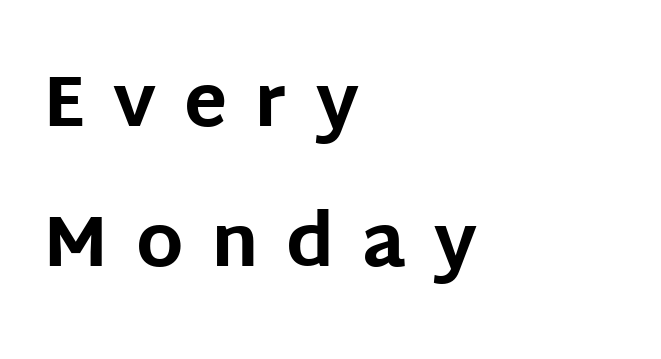
{"serif": "no", "italic": "no", "bold": "yes", "weight": "bold", "width": "normal", "stroke_contrast": "low", "x_height": "large", "monospaced": "no", "underline": "no", "align": "left", "line_spacing": "loose", "line_spacing_ratio": 1.95, "letter_spacing": "wide", "letter_spacing_em": 0.38, "glyph_px": 72}
